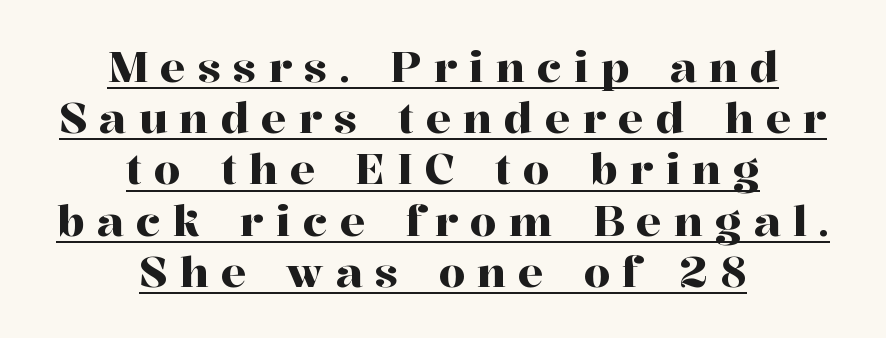
The image shows 42 px serif type, upright; set centered, line spacing 1.22x, unusually wide letter spacing (+0.29 em), underlined; high stroke contrast and a medium x-height.
